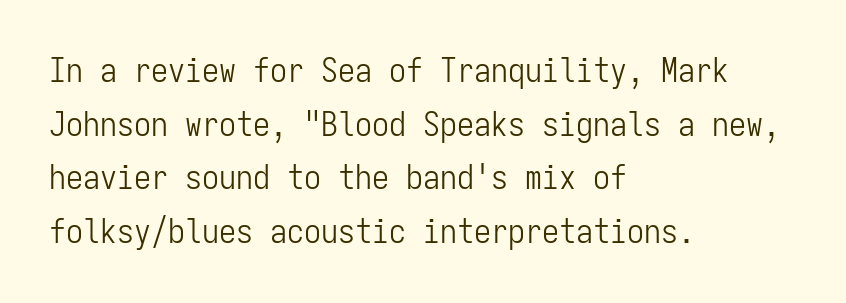
Horizontally, the lines are justified to the leading edge only. Does the lettering tilt? It doesn't — this is upright. Spacing verdict: monospaced, one width for all characters. Caption: face not bold, strokes unweighted. Check the space under the baseline: it is left empty. What's the leading like? Ordinary, nothing unusual.
